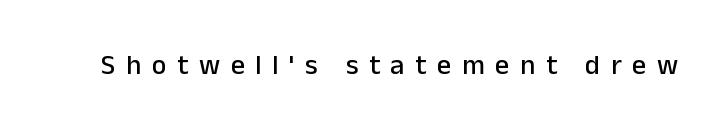
{"serif": "no", "italic": "no", "width": "normal", "stroke_contrast": "low", "x_height": "medium", "monospaced": "no", "underline": "no", "letter_spacing": "wide", "letter_spacing_em": 0.38, "glyph_px": 28}
